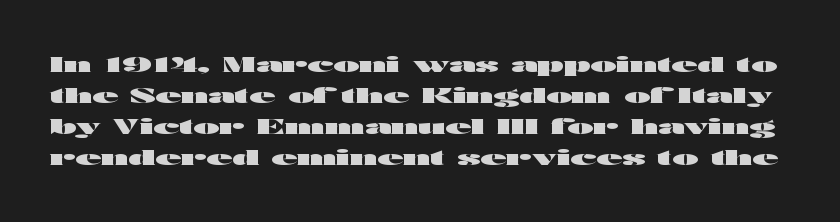
Q: Is the text bold? A: Yes.
Q: Is the text italic (slanted)? A: No, it is upright.
Q: Is the text underlined? A: No.
Q: Is the spacing between letters normal or unusually wide? A: Normal.
Q: Is the spacing between lines tight, normal or loose? A: Normal.
